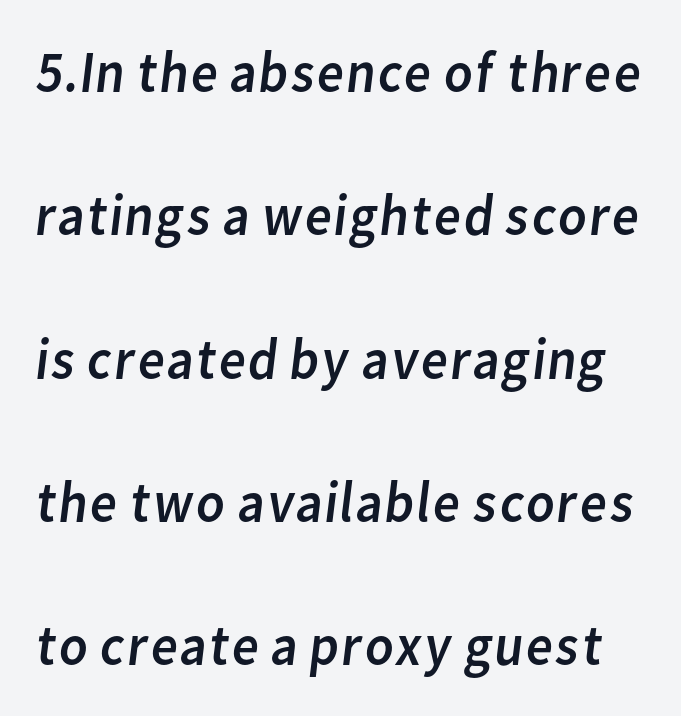
You can tell from the bare stems that sans-serif type was used. These lines keep a tight, regular rhythm from letter to letter. A light-to-regular cut is what we see here. Looks like regular typesetting: each glyph gets only the width it needs.
